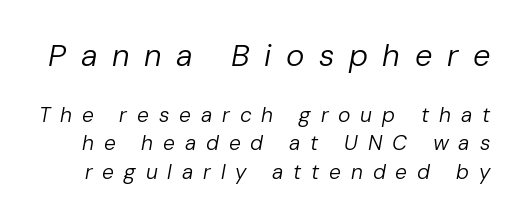
Q: Is the text bold? A: No.
Q: Is the text italic (slanted)? A: Yes, it leans right by about 10 degrees.
Q: Is the text underlined? A: No.
Q: Is the spacing between letters normal or unusually wide? A: Unusually wide.
Q: Is the spacing between lines tight, normal or loose? A: Normal.
Q: Which block of text is set in a larger size, the first (top) or the second (bottom)? A: The first (top) one.
Q: Width (condensed, normal, or wide)? A: Normal.
Q: Stroke contrast? A: Low.
Q: x-height? A: Medium.
Q: Monospaced? A: No.
